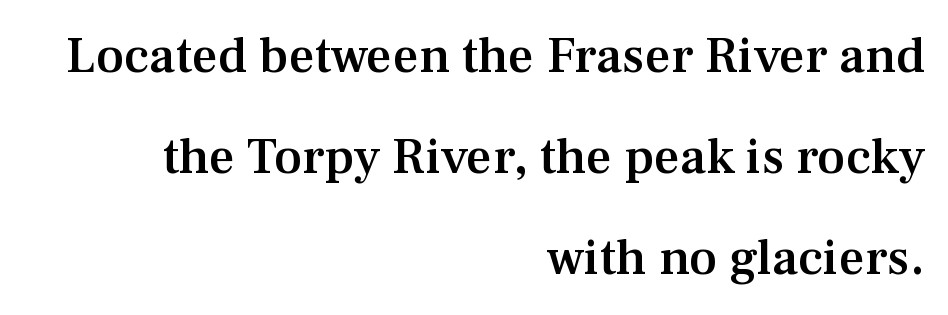
Q: Is the text bold? A: Semi-bold.
Q: Is the text italic (slanted)? A: No, it is upright.
Q: Is the typeface a serif or a sans-serif typeface? A: Serif.
Q: Is the text underlined? A: No.
Q: How is the paragraph aligned? A: Right-aligned.
Q: Is the spacing between letters normal or unusually wide? A: Normal.
Q: Is the spacing between lines tight, normal or loose? A: Loose.
Q: Width (condensed, normal, or wide)? A: Normal.
Q: Stroke contrast? A: Medium.
Q: x-height? A: Medium.
Q: Monospaced? A: No.
